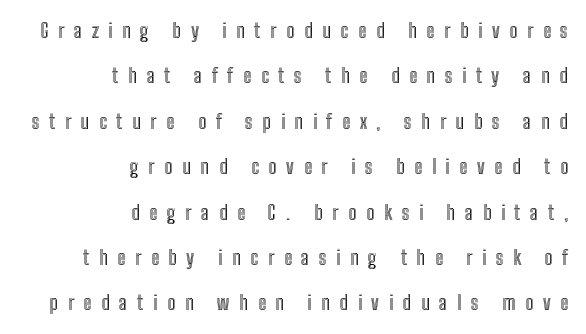
{"italic": "no", "underline": "no", "align": "right", "line_spacing": "loose", "line_spacing_ratio": 2.27, "letter_spacing": "wide", "letter_spacing_em": 0.48, "glyph_px": 20}
